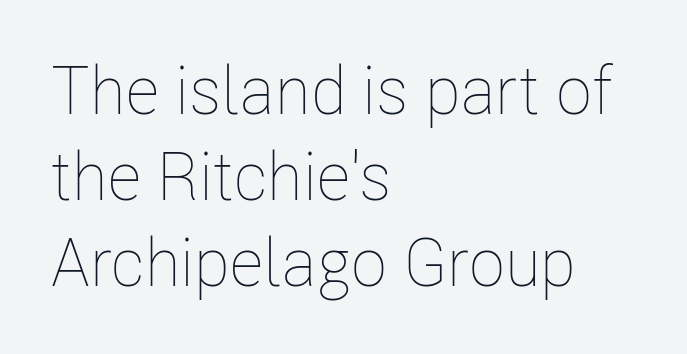
Q: Is the text bold? A: No.
Q: Is the text italic (slanted)? A: No, it is upright.
Q: Is the text underlined? A: No.
Q: How is the paragraph aligned? A: Left-aligned.
Q: Is the spacing between letters normal or unusually wide? A: Normal.
Q: Is the spacing between lines tight, normal or loose? A: Normal.
Q: Width (condensed, normal, or wide)? A: Condensed.
Q: Stroke contrast? A: Low.
Q: x-height? A: Medium.
Q: Monospaced? A: No.
